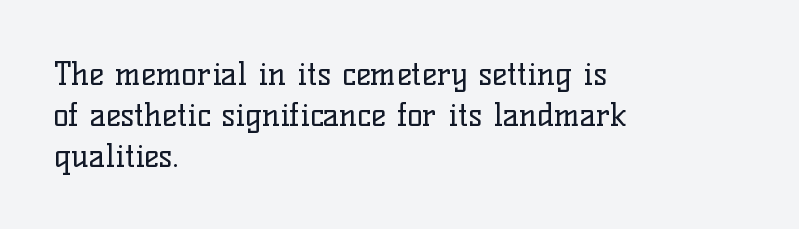
Q: Is the text bold? A: No.
Q: Is the text italic (slanted)? A: No, it is upright.
Q: Is the typeface a serif or a sans-serif typeface? A: Serif.
Q: Is the text underlined? A: No.
Q: How is the paragraph aligned? A: Left-aligned.
Q: Is the spacing between letters normal or unusually wide? A: Normal.
Q: Is the spacing between lines tight, normal or loose? A: Normal.
Q: Width (condensed, normal, or wide)? A: Normal.
Q: Stroke contrast? A: Low.
Q: x-height? A: Medium.
Q: Monospaced? A: No.
